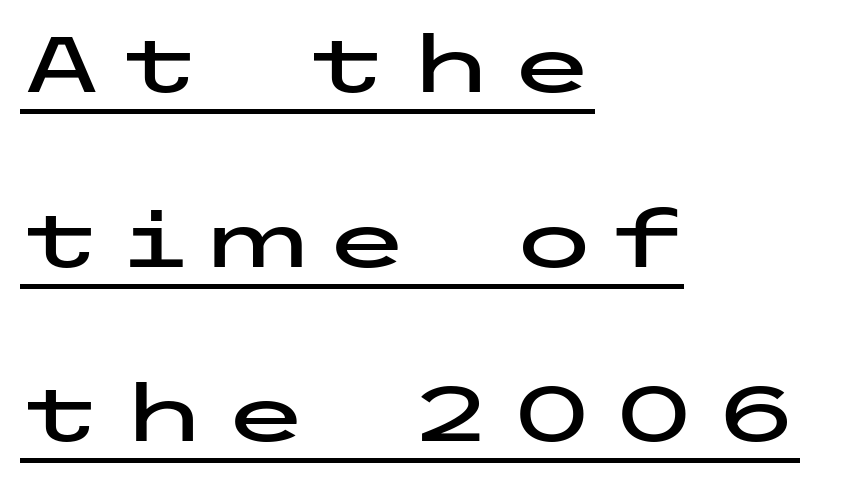
Quick note: underline on. This is roman type, the default non-slanted kind. Letter spacing: wide. Classification — sans serif.
